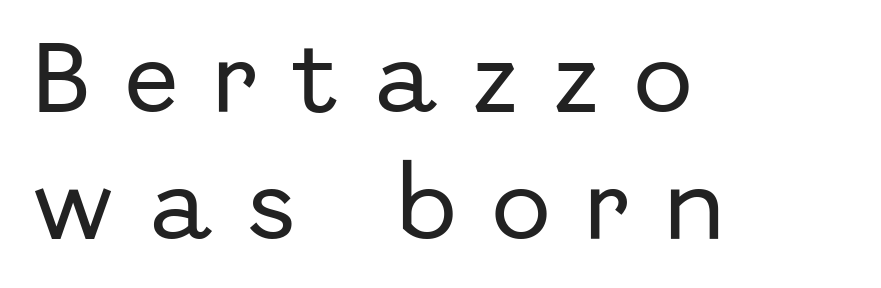
The image shows 79 px sans-serif type, upright; set left-aligned, normal line spacing (1.61x), unusually wide letter spacing (+0.45 em), not underlined; low stroke contrast and a medium x-height.
